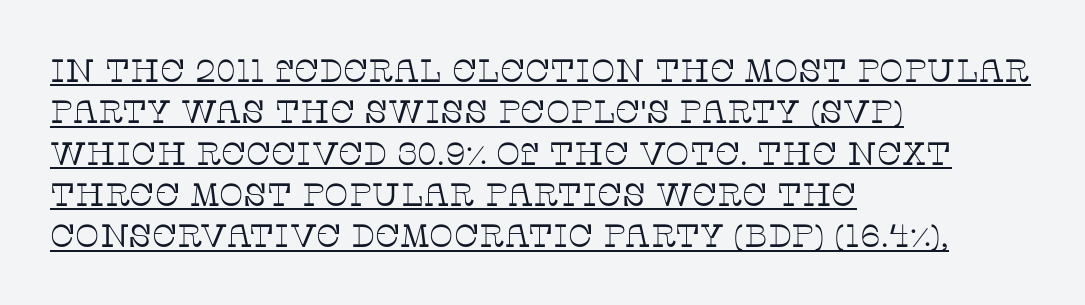
Q: Is the text bold? A: No.
Q: Is the text italic (slanted)? A: No, it is upright.
Q: Is the typeface a serif or a sans-serif typeface? A: Serif.
Q: Is the text underlined? A: Yes.
Q: How is the paragraph aligned? A: Left-aligned.
Q: Is the spacing between letters normal or unusually wide? A: Normal.
Q: Is the spacing between lines tight, normal or loose? A: Normal.
Q: Width (condensed, normal, or wide)? A: Normal.
Q: Stroke contrast? A: Low.
Q: x-height? A: Large.
Q: Monospaced? A: No.
